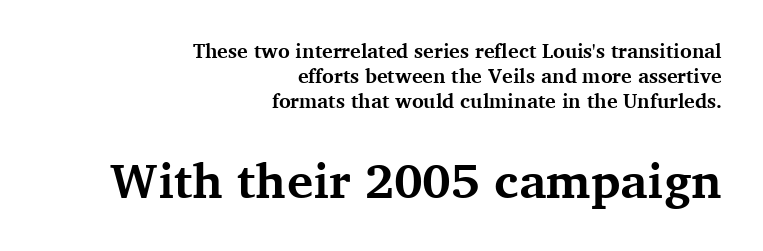
The image shows 49 px bold serif type, upright; set right-aligned, normal line spacing (1.26x), normal letter spacing, not underlined; the second (bottom) block is 2.45x larger; medium stroke contrast and a medium x-height.
